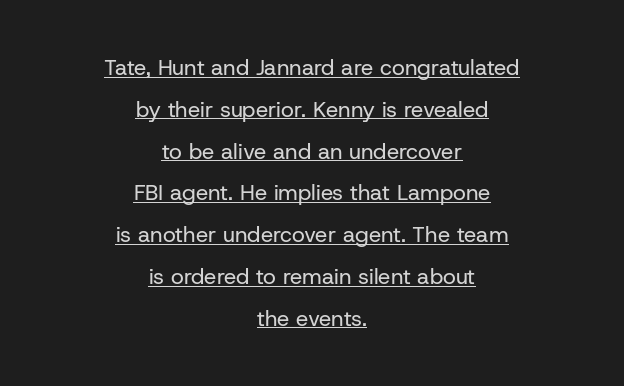
The image shows 22 px text type, upright; set centered, loose line spacing (1.9x), normal letter spacing, underlined.
